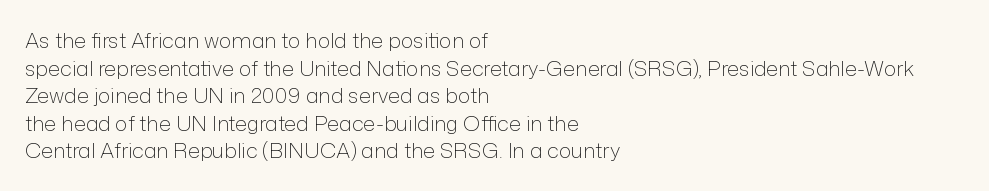
Q: Is the text bold? A: No.
Q: Is the text italic (slanted)? A: No, it is upright.
Q: Is the text underlined? A: No.
Q: How is the paragraph aligned? A: Left-aligned.
Q: Is the spacing between letters normal or unusually wide? A: Normal.
Q: Is the spacing between lines tight, normal or loose? A: Normal.
